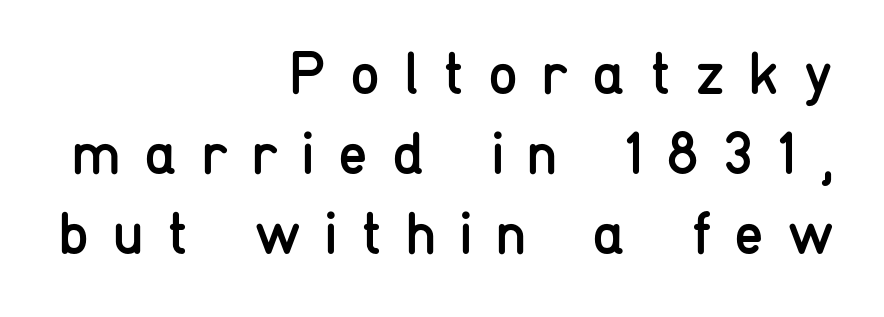
{"serif": "no", "italic": "no", "bold": "no", "weight": "regular", "width": "condensed", "stroke_contrast": "low", "x_height": "medium", "monospaced": "no", "underline": "no", "align": "right", "line_spacing": "normal", "line_spacing_ratio": 1.33, "letter_spacing": "wide", "letter_spacing_em": 0.4, "glyph_px": 60}
